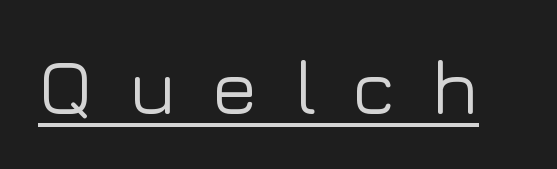
{"serif": "no", "italic": "no", "width": "normal", "stroke_contrast": "low", "x_height": "medium", "monospaced": "no", "underline": "yes", "letter_spacing": "wide", "letter_spacing_em": 0.44, "glyph_px": 78}
